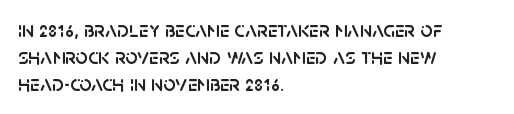
The image shows 22 px text type, upright; set left-aligned, line spacing 1.23x, normal letter spacing, not underlined.
